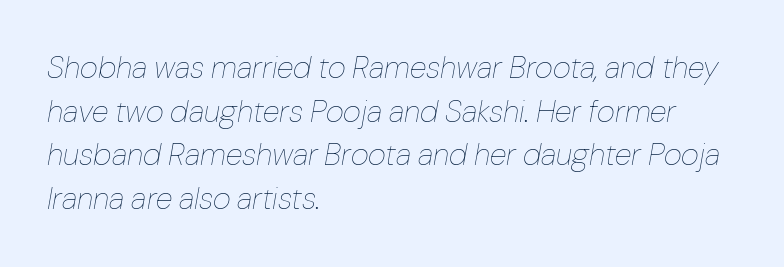
{"italic": "yes", "lean": "right", "slant_degrees": 10, "bold": "no", "weight": "thin", "width": "normal", "stroke_contrast": "low", "x_height": "medium", "monospaced": "no", "underline": "no", "align": "left", "line_spacing": "normal", "line_spacing_ratio": 1.41, "letter_spacing": "normal", "letter_spacing_em": 0.0, "glyph_px": 31}
